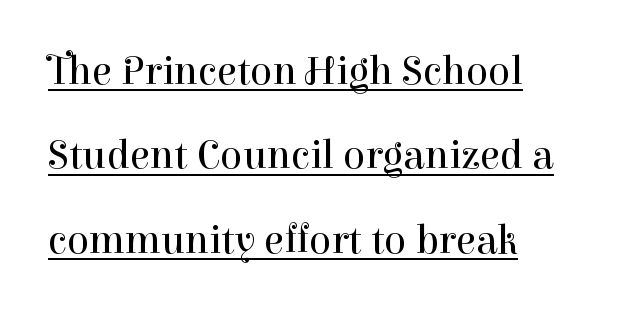
The image shows 41 px regular-weight serif type, upright; set left-aligned, loose line spacing (2.06x), normal letter spacing, underlined; high stroke contrast and a medium x-height.
